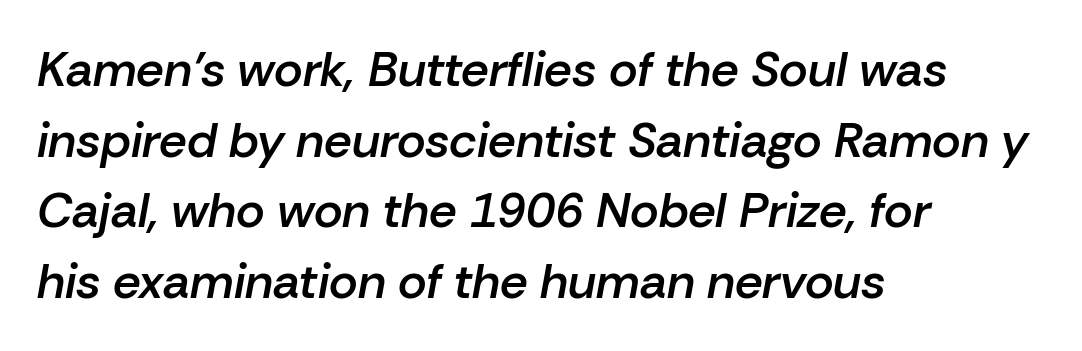
{"italic": "yes", "lean": "right", "slant_degrees": 10, "bold": "semi", "weight": "semibold", "width": "normal", "stroke_contrast": "low", "x_height": "medium", "monospaced": "no", "underline": "no", "align": "left", "line_spacing": "normal", "line_spacing_ratio": 1.44, "letter_spacing": "normal", "letter_spacing_em": 0.0, "glyph_px": 49}
